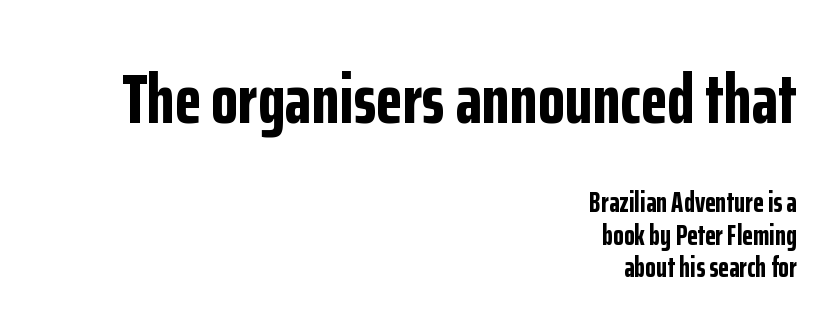
Q: Is the text bold? A: Yes.
Q: Is the text italic (slanted)? A: No, it is upright.
Q: Is the typeface a serif or a sans-serif typeface? A: Sans-serif.
Q: Is the text underlined? A: No.
Q: How is the paragraph aligned? A: Right-aligned.
Q: Is the spacing between letters normal or unusually wide? A: Normal.
Q: Which block of text is set in a larger size, the first (top) or the second (bottom)? A: The first (top) one.
Q: Width (condensed, normal, or wide)? A: Condensed.
Q: Stroke contrast? A: Low.
Q: x-height? A: Medium.
Q: Monospaced? A: No.
